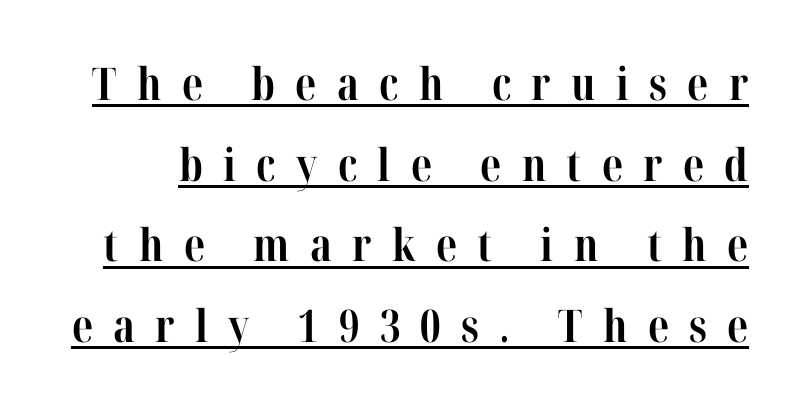
Q: Is the text bold? A: Yes.
Q: Is the text italic (slanted)? A: No, it is upright.
Q: Is the typeface a serif or a sans-serif typeface? A: Serif.
Q: Is the text underlined? A: Yes.
Q: Is the spacing between letters normal or unusually wide? A: Unusually wide.
Q: Width (condensed, normal, or wide)? A: Condensed.
Q: Stroke contrast? A: High.
Q: x-height? A: Medium.
Q: Monospaced? A: No.
